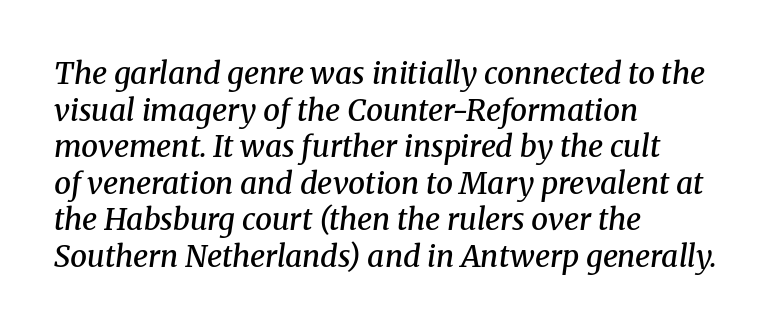
The glyphs have the mass of a demibold cut, below bold. This rendering uses left alignment, leaving the right contour irregular. The passage shown is typeset with a serif family. Is this a fixed-width face? No — the glyphs have proportional, varying widths. What stands out about the letter spacing? Nothing — it is the standard amount. Posture: slanted.
